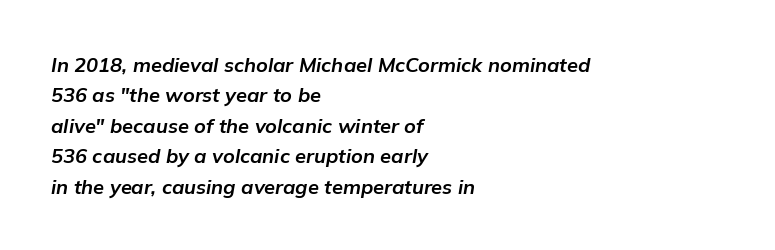
The image shows 20 px bold type, italic (leaning right); set left-aligned, normal line spacing (1.52x), normal letter spacing, not underlined.
